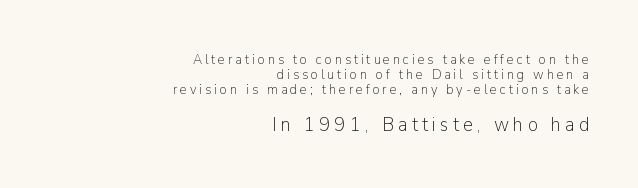
Note: smaller setting up top, larger setting below. You could only call the tracking loose — the letters float apart. Line endings align vertically; line beginnings do not. The font sits on the lighter half of the weight spectrum, regular included.
